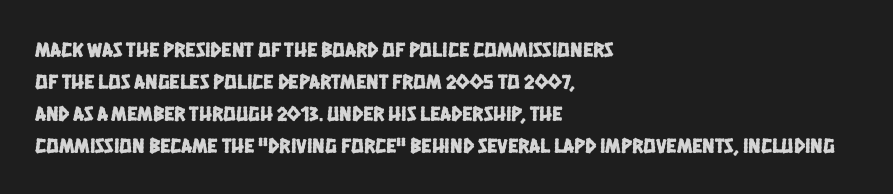
{"underline": "no", "align": "left", "line_spacing": "normal", "line_spacing_ratio": 1.52, "letter_spacing": "normal", "letter_spacing_em": 0.0, "glyph_px": 21}
